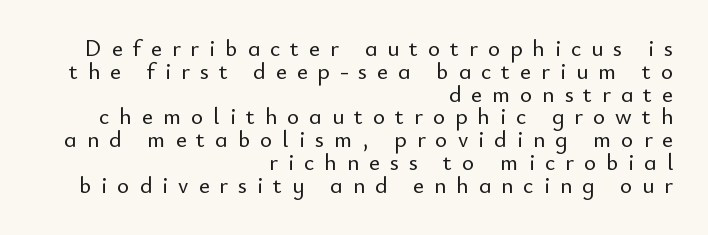
{"italic": "no", "underline": "no", "align": "right", "line_spacing": "tight", "line_spacing_ratio": 0.99, "letter_spacing": "wide", "letter_spacing_em": 0.44, "glyph_px": 23}
